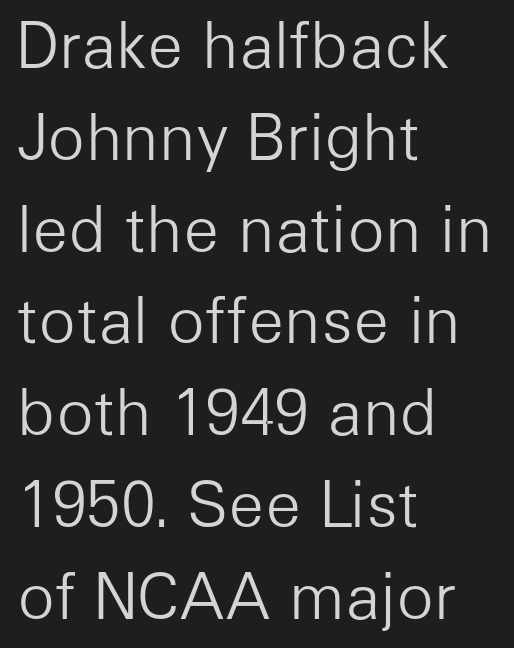
{"serif": "no", "italic": "no", "bold": "no", "weight": "light", "width": "normal", "stroke_contrast": "low", "x_height": "medium", "monospaced": "no", "underline": "no", "align": "left", "line_spacing": "normal", "line_spacing_ratio": 1.48, "letter_spacing": "normal", "letter_spacing_em": 0.0, "glyph_px": 62}
